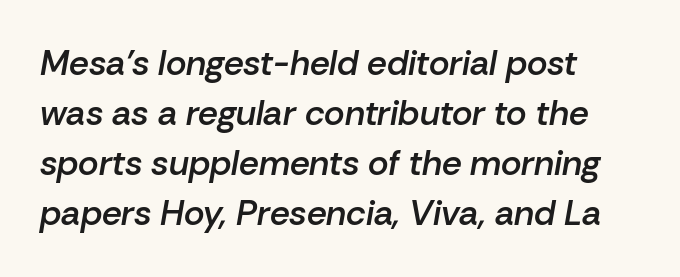
{"italic": "yes", "lean": "right", "slant_degrees": 10, "bold": "semi", "weight": "semibold", "width": "normal", "stroke_contrast": "low", "x_height": "medium", "monospaced": "no", "underline": "no", "align": "left", "line_spacing": "normal", "line_spacing_ratio": 1.43, "letter_spacing": "normal", "letter_spacing_em": 0.0, "glyph_px": 35}
